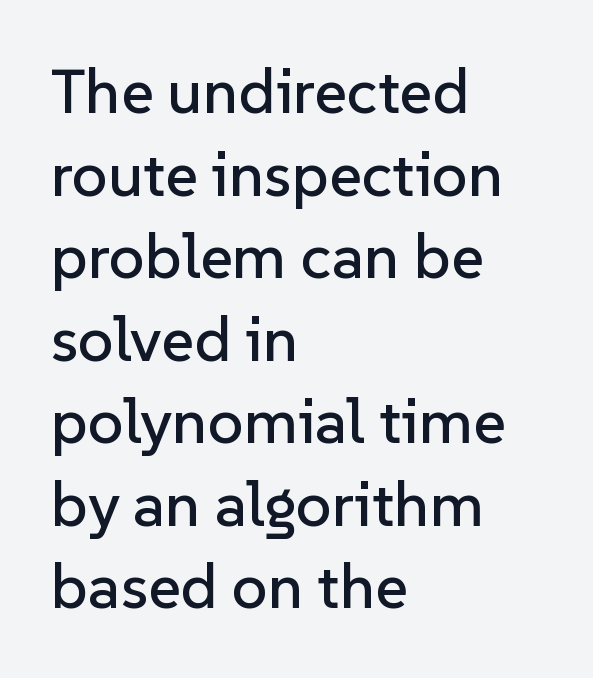
{"serif": "no", "italic": "no", "width": "normal", "stroke_contrast": "low", "x_height": "medium", "monospaced": "no", "underline": "no", "align": "left", "line_spacing": "normal", "line_spacing_ratio": 1.31, "letter_spacing": "normal", "letter_spacing_em": 0.0, "glyph_px": 63}
